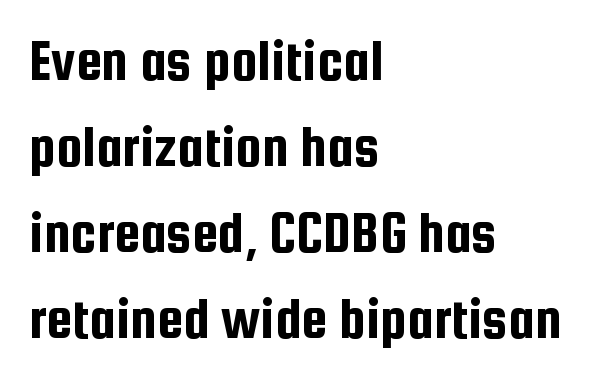
The image shows 59 px condensed sans-serif type, upright; set left-aligned, normal line spacing (1.46x), normal letter spacing, not underlined; low stroke contrast and a medium x-height.
